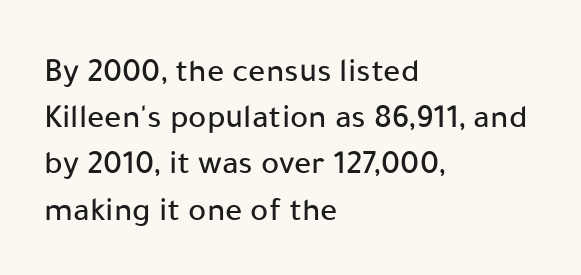
The image shows 34 px sans-serif type, upright; set left-aligned, normal line spacing (1.36x), normal letter spacing, not underlined; low stroke contrast and a medium x-height.
